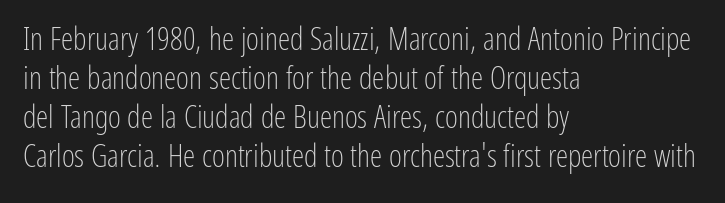
Honestly, the row spacing looks completely unremarkable. Characters follow at the spacing the type designer built in. Letterform terminals end flat and unadorned throughout the passage. The letters stand straight up with perfectly vertical stems.
